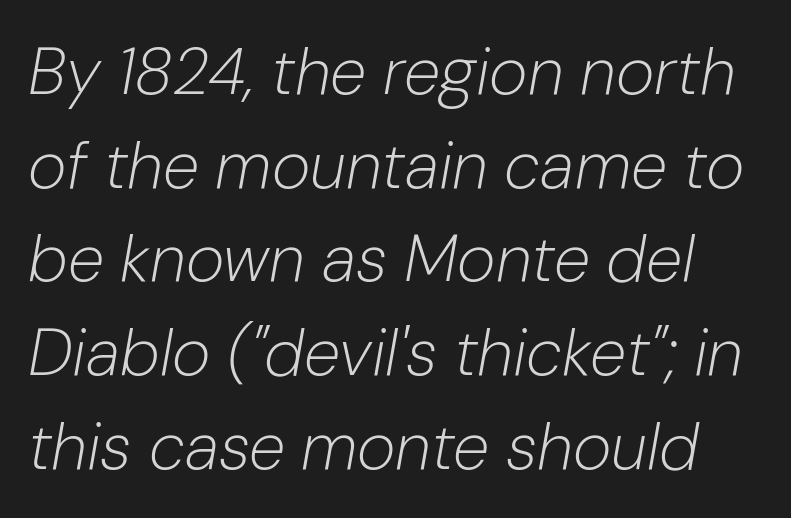
The strip under each line holds only bare page. Line spacing here is normal. Looks like regular typesetting: each glyph gets only the width it needs. These lines were composed using italics. Students, note that the glyphs here touch the page at normal intervals. The characters are drawn with everyday or finer stroke widths.
